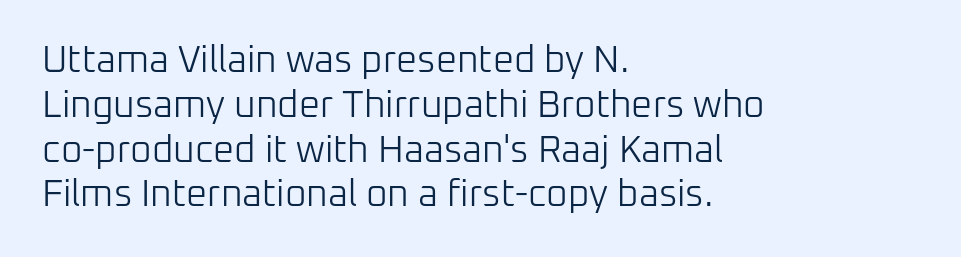
Caption: standard tracking, unaltered. Classification — sans serif. These lines are set flush left with a ragged right edge. No letter is thick-stroked: the sample isn't bold.
